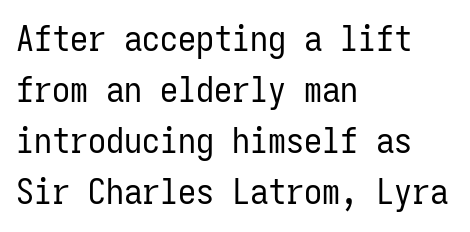
Q: Is the text bold? A: No.
Q: Is the text italic (slanted)? A: No, it is upright.
Q: Is the typeface a serif or a sans-serif typeface? A: Sans-serif.
Q: Is the text underlined? A: No.
Q: How is the paragraph aligned? A: Left-aligned.
Q: Is the spacing between letters normal or unusually wide? A: Normal.
Q: Is the spacing between lines tight, normal or loose? A: Normal.
Q: Width (condensed, normal, or wide)? A: Condensed.
Q: Stroke contrast? A: Low.
Q: x-height? A: Medium.
Q: Monospaced? A: Yes.
